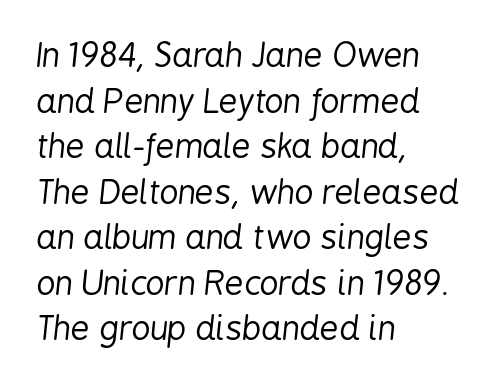
{"italic": "yes", "lean": "right", "slant_degrees": 6, "bold": "no", "weight": "regular", "width": "condensed", "stroke_contrast": "low", "x_height": "medium", "monospaced": "no", "underline": "no", "align": "left", "line_spacing": "normal", "line_spacing_ratio": 1.38, "letter_spacing": "normal", "letter_spacing_em": 0.0, "glyph_px": 33}
